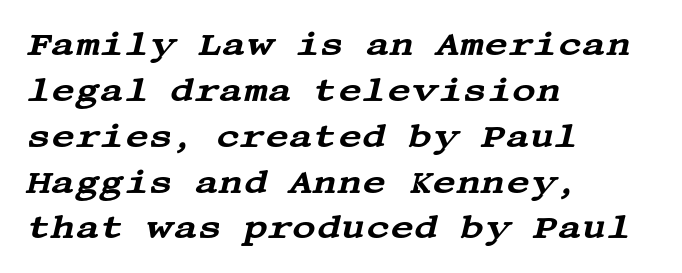
The image shows 33 px wide serif type, italic (leaning right); set left-aligned, normal line spacing (1.39x), normal letter spacing, not underlined; medium stroke contrast and a large x-height.
